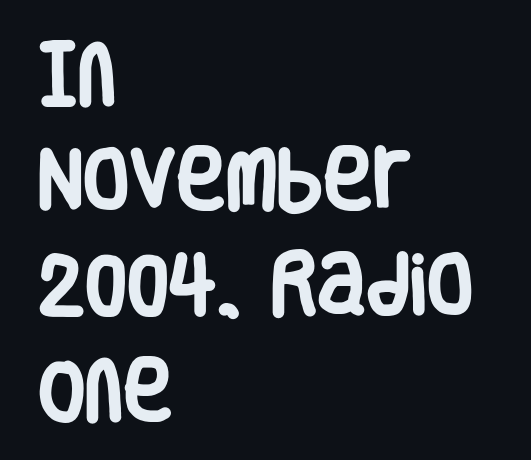
Q: Is the text bold? A: Yes.
Q: Is the text italic (slanted)? A: No, it is upright.
Q: Is the typeface a serif or a sans-serif typeface? A: Sans-serif.
Q: Is the text underlined? A: No.
Q: How is the paragraph aligned? A: Left-aligned.
Q: Is the spacing between letters normal or unusually wide? A: Normal.
Q: Is the spacing between lines tight, normal or loose? A: Normal.
Q: Width (condensed, normal, or wide)? A: Condensed.
Q: Stroke contrast? A: Low.
Q: x-height? A: Large.
Q: Monospaced? A: No.
